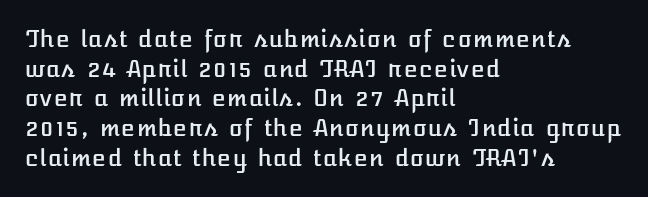
{"italic": "no", "underline": "no", "align": "left", "line_spacing": "normal", "line_spacing_ratio": 1.29, "letter_spacing": "normal", "letter_spacing_em": 0.0, "glyph_px": 23}
